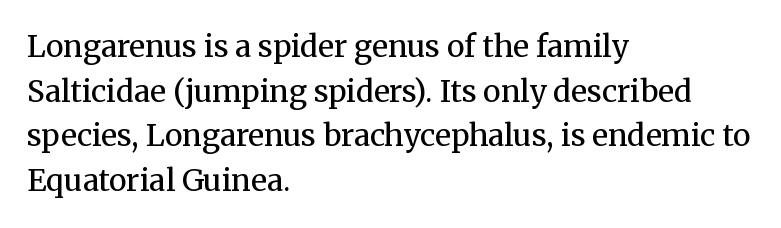
This sample keeps an unexceptional amount of space between lines. The letters stand upright; this is a roman face. Notice how the passage keeps a crisp vertical edge on the left only. You could not count columns in this text — the font is proportionally spaced.
